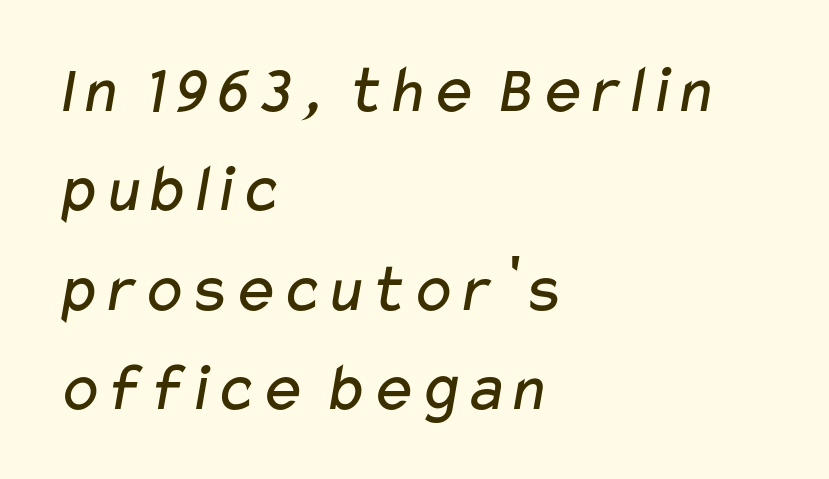
Here the glyphs are tracked normally, forming tight word shapes. This rendering features lettering with no underline. The rendering uses natural spacing where letterforms have individual widths. These glyphs show unthickened strokes, regular width or finer. The glyphs in this specimen are sans serif.
